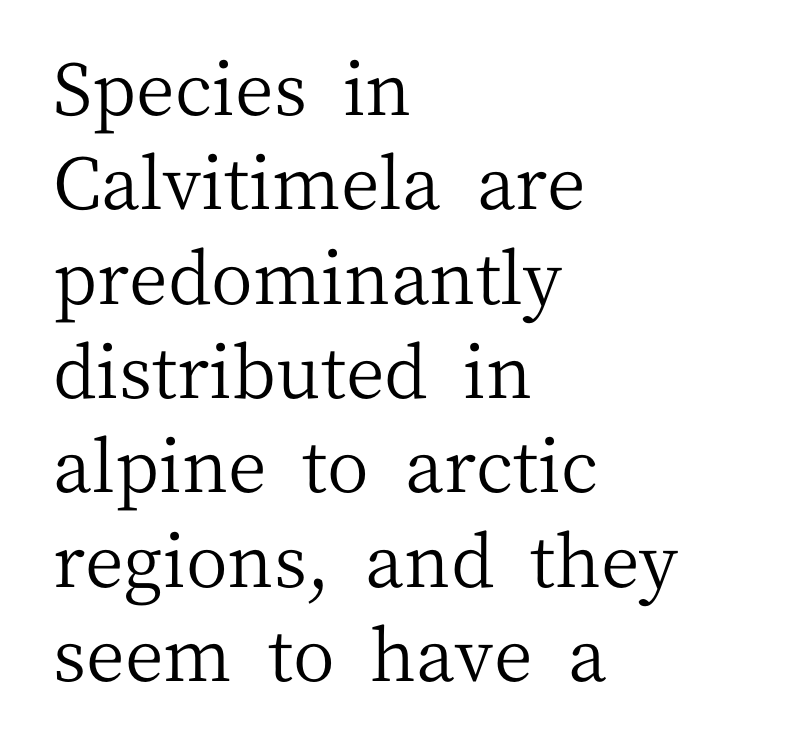
{"serif": "yes", "italic": "no", "bold": "no", "weight": "regular", "width": "normal", "stroke_contrast": "medium", "x_height": "medium", "monospaced": "no", "underline": "no", "align": "left", "line_spacing": "normal", "line_spacing_ratio": 1.31, "letter_spacing": "normal", "letter_spacing_em": 0.0, "glyph_px": 72}
